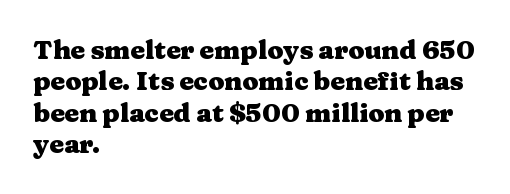
{"italic": "no", "bold": "yes", "underline": "no", "align": "left", "line_spacing_ratio": 1.21, "letter_spacing": "normal", "letter_spacing_em": 0.0, "glyph_px": 26}
